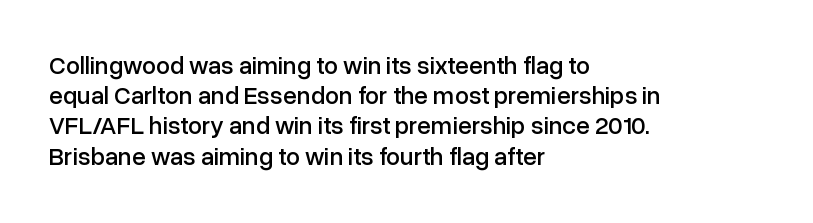
{"italic": "no", "underline": "no", "align": "left", "line_spacing_ratio": 1.21, "letter_spacing": "normal", "letter_spacing_em": 0.0, "glyph_px": 25}
